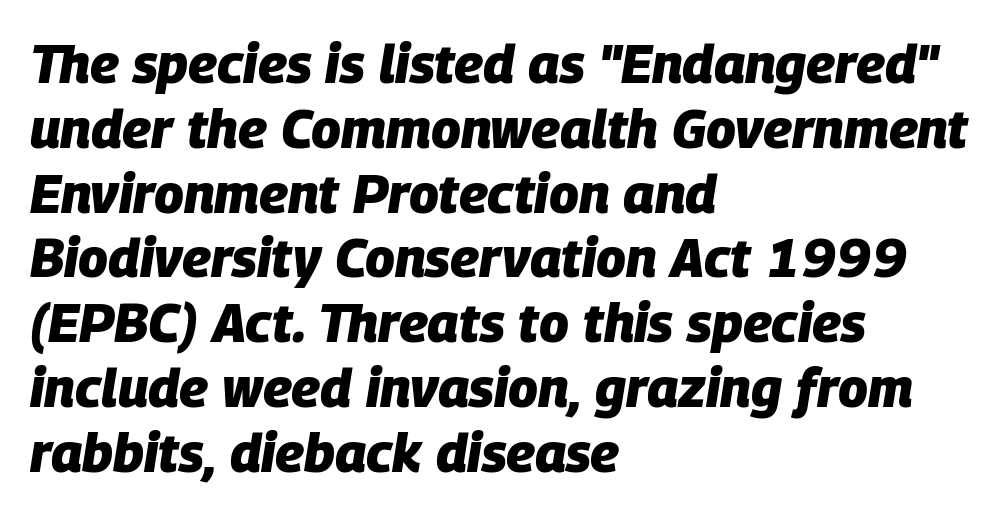
Between one letter and the next there's only the usual sliver of space. Italic: yes, the glyphs are oblique. Reading down the block, your eye returns to a fixed left position each line. Weight: bold. A bare baseline throughout the passage.
